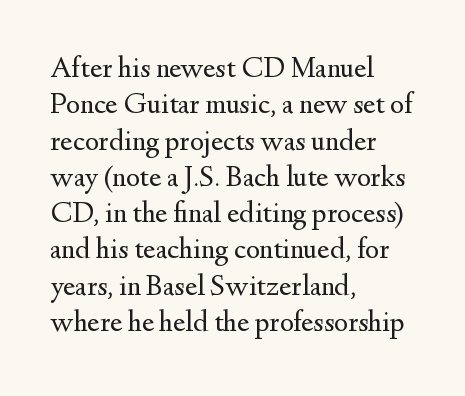
Q: Is the text bold? A: No.
Q: Is the text italic (slanted)? A: No, it is upright.
Q: Is the typeface a serif or a sans-serif typeface? A: Serif.
Q: Is the text underlined? A: No.
Q: How is the paragraph aligned? A: Left-aligned.
Q: Is the spacing between letters normal or unusually wide? A: Normal.
Q: Width (condensed, normal, or wide)? A: Normal.
Q: Stroke contrast? A: Medium.
Q: x-height? A: Small.
Q: Monospaced? A: No.
